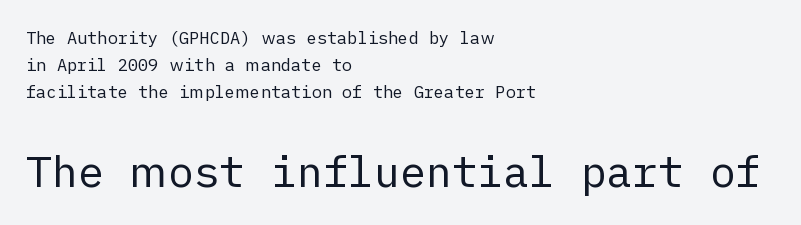
To sum up the face: it is a sans, with no serifs. These glyphs show unthickened strokes, regular width or finer. The strip under each line holds only bare page. Top chunk: small. Bottom chunk: large.
